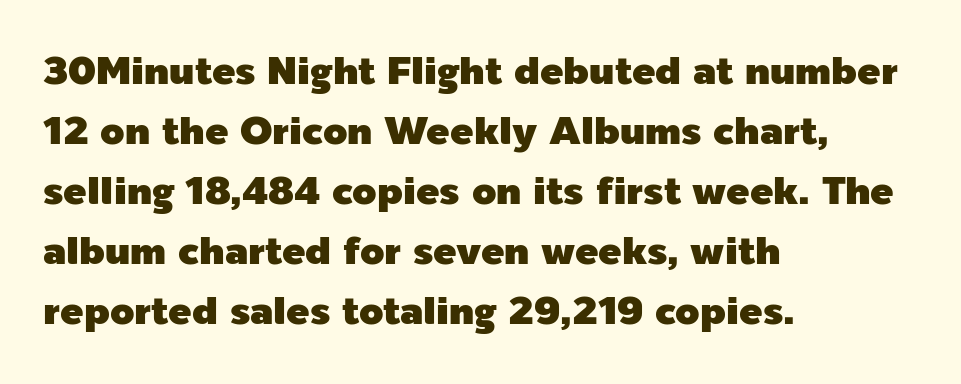
Ascenders rise straight up at ninety degrees. The compositor pushed each line to the left boundary. Do the characters align in a grid? No, the font is proportional. Beneath every word, the page is bare. The face used here is rendered with its standard letterfit. This rendering employs a face without finishing strokes, i.e., a sans-serif.
